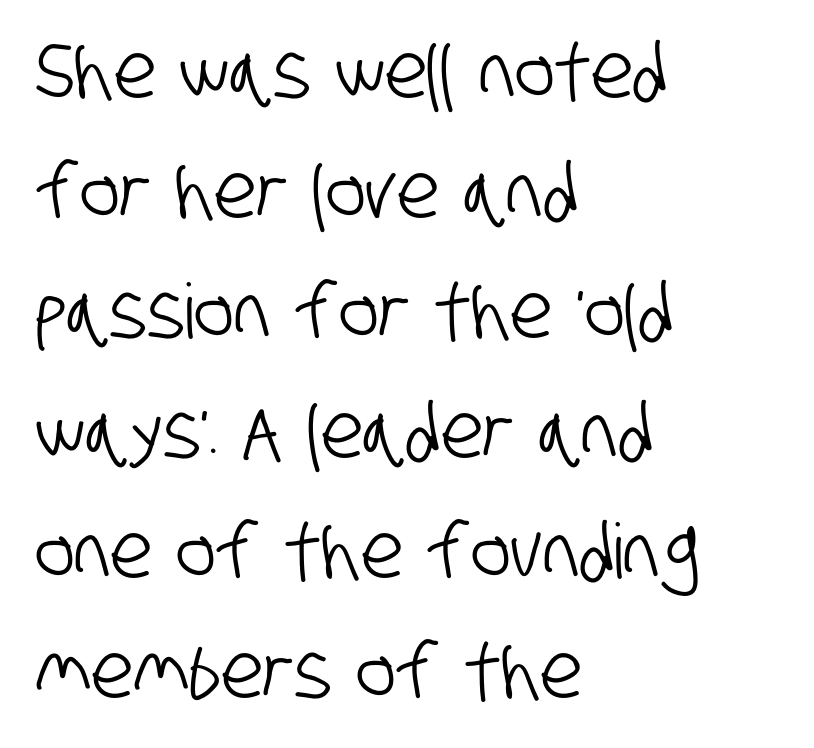
The image shows 76 px condensed sans-serif type; set left-aligned, normal line spacing (1.58x), normal letter spacing, not underlined; low stroke contrast and a large x-height.
